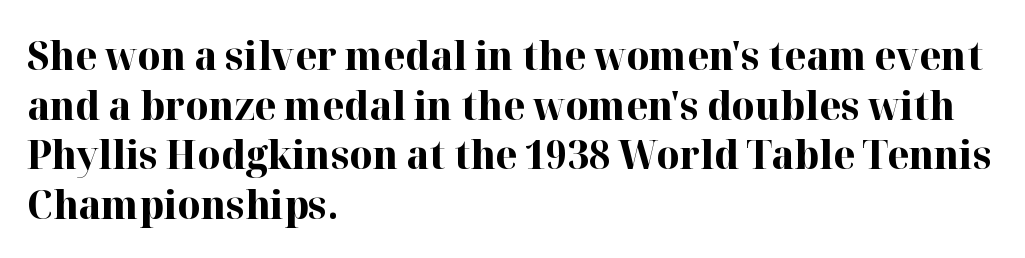
Q: Is the text bold? A: Yes.
Q: Is the text italic (slanted)? A: No, it is upright.
Q: Is the typeface a serif or a sans-serif typeface? A: Serif.
Q: Is the text underlined? A: No.
Q: How is the paragraph aligned? A: Left-aligned.
Q: Is the spacing between letters normal or unusually wide? A: Normal.
Q: Width (condensed, normal, or wide)? A: Normal.
Q: Stroke contrast? A: High.
Q: x-height? A: Medium.
Q: Monospaced? A: No.
